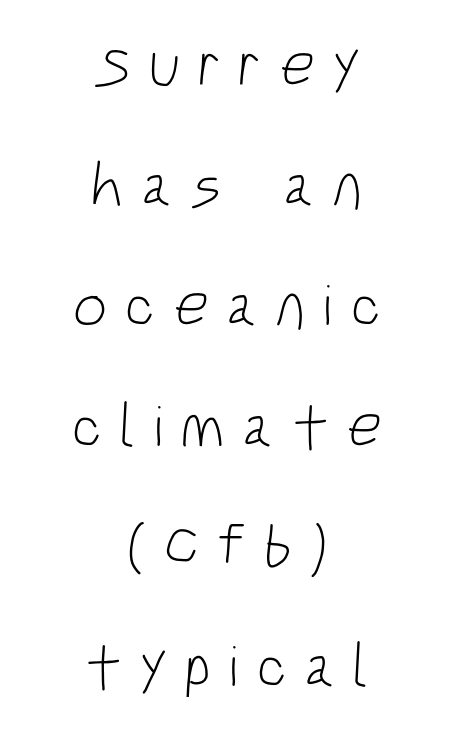
{"serif": "no", "bold": "no", "weight": "light", "width": "condensed", "stroke_contrast": "low", "x_height": "large", "monospaced": "no", "underline": "no", "align": "center", "line_spacing": "loose", "line_spacing_ratio": 1.97, "letter_spacing": "wide", "letter_spacing_em": 0.29, "glyph_px": 61}
